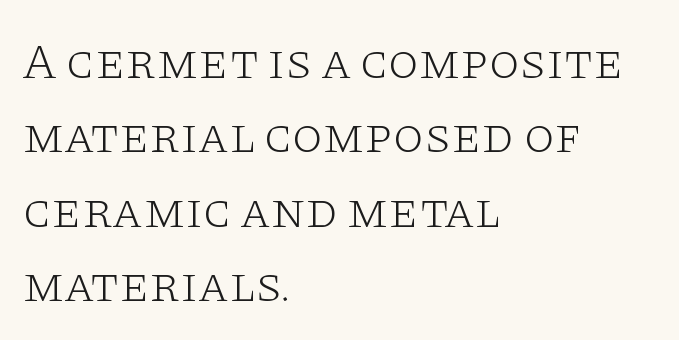
Q: Is the text bold? A: No.
Q: Is the text italic (slanted)? A: No, it is upright.
Q: Is the typeface a serif or a sans-serif typeface? A: Serif.
Q: Is the text underlined? A: No.
Q: How is the paragraph aligned? A: Left-aligned.
Q: Is the spacing between letters normal or unusually wide? A: Normal.
Q: Is the spacing between lines tight, normal or loose? A: Normal.
Q: Width (condensed, normal, or wide)? A: Wide.
Q: Stroke contrast? A: Low.
Q: x-height? A: Large.
Q: Monospaced? A: No.
